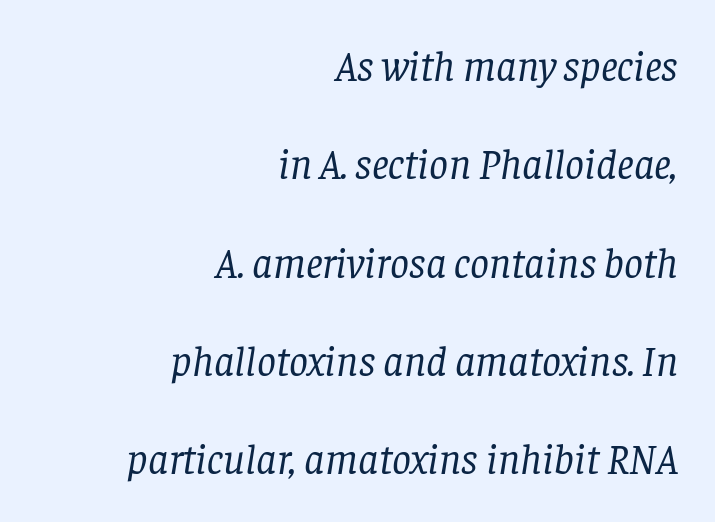
The image shows 42 px regular-weight serif type, italic (leaning right); set right-aligned, loose line spacing (2.34x), normal letter spacing, not underlined; low stroke contrast and a large x-height.
